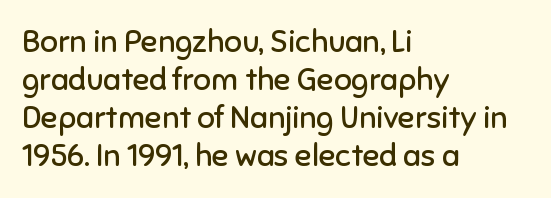
{"serif": "no", "italic": "no", "bold": "no", "weight": "regular", "width": "normal", "stroke_contrast": "low", "x_height": "medium", "monospaced": "no", "underline": "no", "align": "left", "line_spacing_ratio": 1.23, "letter_spacing": "normal", "letter_spacing_em": 0.0, "glyph_px": 31}
